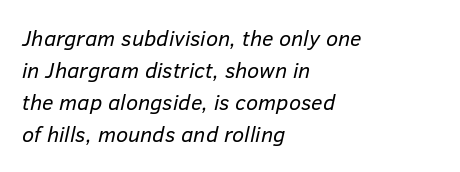
Q: Is the text bold? A: No.
Q: Is the text italic (slanted)? A: Yes, it leans right by about 12 degrees.
Q: Is the text underlined? A: No.
Q: How is the paragraph aligned? A: Left-aligned.
Q: Is the spacing between letters normal or unusually wide? A: Normal.
Q: Is the spacing between lines tight, normal or loose? A: Normal.
